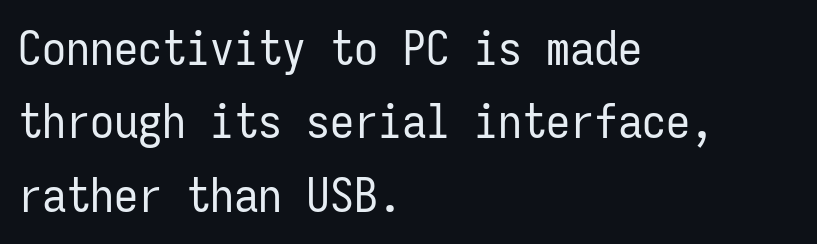
The letters march in equal steps, a hallmark of fixed-pitch type. Every row of glyphs begins at an identical x-position on the left. The letters carry no serifs — their stems end cleanly without finishing strokes. Tracking value appears to be zero — textbook default spacing. The zone under the glyphs is completely vacant. Notice how the stems are strictly vertical — no italics here.
